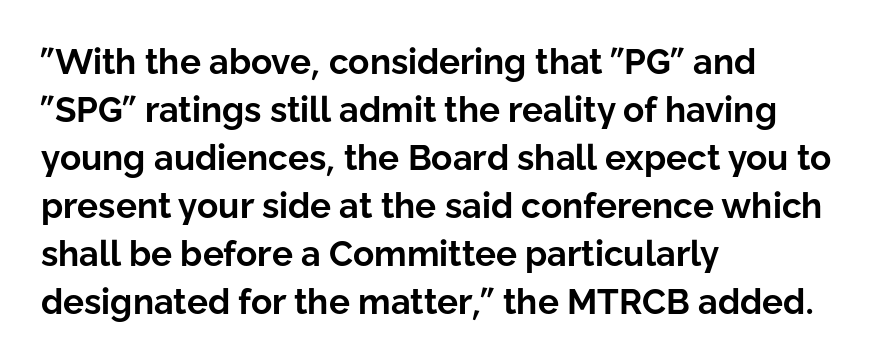
Q: Is the text bold? A: Yes.
Q: Is the text italic (slanted)? A: No, it is upright.
Q: Is the typeface a serif or a sans-serif typeface? A: Sans-serif.
Q: Is the text underlined? A: No.
Q: How is the paragraph aligned? A: Left-aligned.
Q: Is the spacing between letters normal or unusually wide? A: Normal.
Q: Is the spacing between lines tight, normal or loose? A: Normal.
Q: Width (condensed, normal, or wide)? A: Normal.
Q: Stroke contrast? A: Low.
Q: x-height? A: Medium.
Q: Monospaced? A: No.
